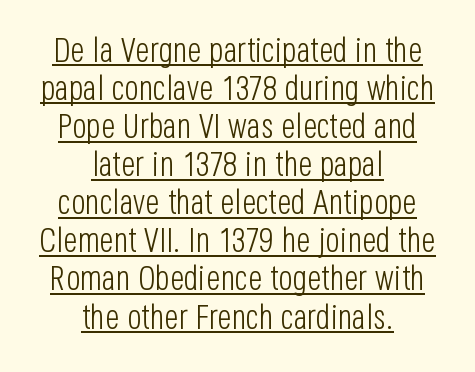
{"serif": "no", "italic": "no", "bold": "no", "weight": "light", "width": "condensed", "stroke_contrast": "low", "x_height": "large", "monospaced": "no", "underline": "yes", "align": "center", "line_spacing": "tight", "line_spacing_ratio": 1.12, "letter_spacing": "normal", "letter_spacing_em": 0.0, "glyph_px": 34}
